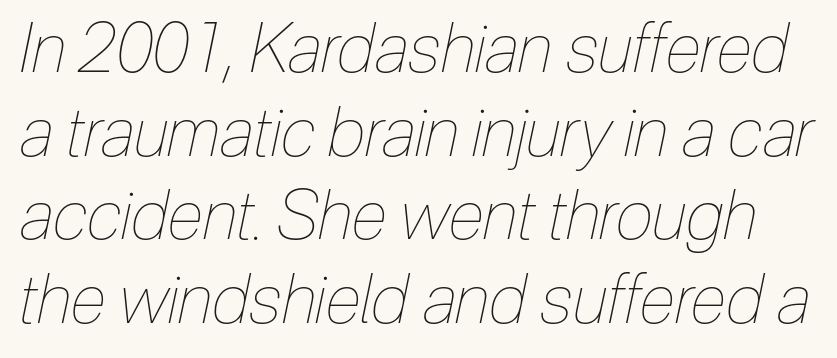
Q: Is the text bold? A: No.
Q: Is the text italic (slanted)? A: Yes, it leans right by about 12 degrees.
Q: Is the text underlined? A: No.
Q: Is the spacing between letters normal or unusually wide? A: Normal.
Q: Width (condensed, normal, or wide)? A: Condensed.
Q: Stroke contrast? A: Low.
Q: x-height? A: Medium.
Q: Monospaced? A: No.
